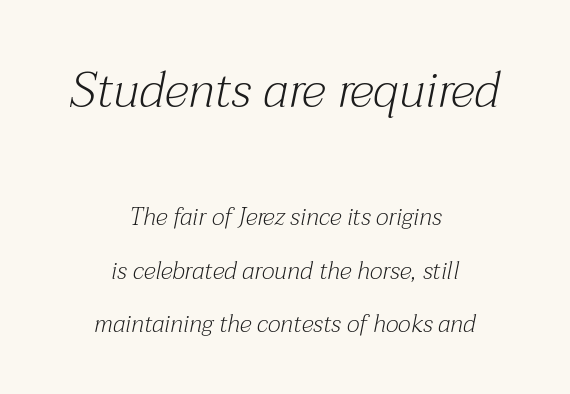
Q: Is the text bold? A: No.
Q: Is the text italic (slanted)? A: Yes, it leans right by about 12 degrees.
Q: Is the typeface a serif or a sans-serif typeface? A: Serif.
Q: Is the text underlined? A: No.
Q: How is the paragraph aligned? A: Centered.
Q: Is the spacing between letters normal or unusually wide? A: Normal.
Q: Is the spacing between lines tight, normal or loose? A: Loose.
Q: Which block of text is set in a larger size, the first (top) or the second (bottom)? A: The first (top) one.
Q: Width (condensed, normal, or wide)? A: Normal.
Q: Stroke contrast? A: Medium.
Q: x-height? A: Medium.
Q: Monospaced? A: No.
